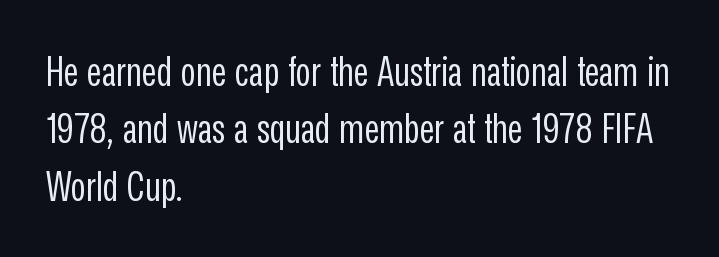
{"serif": "no", "italic": "no", "bold": "no", "weight": "regular", "width": "condensed", "stroke_contrast": "low", "x_height": "medium", "monospaced": "no", "underline": "no", "align": "left", "line_spacing": "normal", "line_spacing_ratio": 1.4, "letter_spacing": "normal", "letter_spacing_em": 0.0, "glyph_px": 41}
